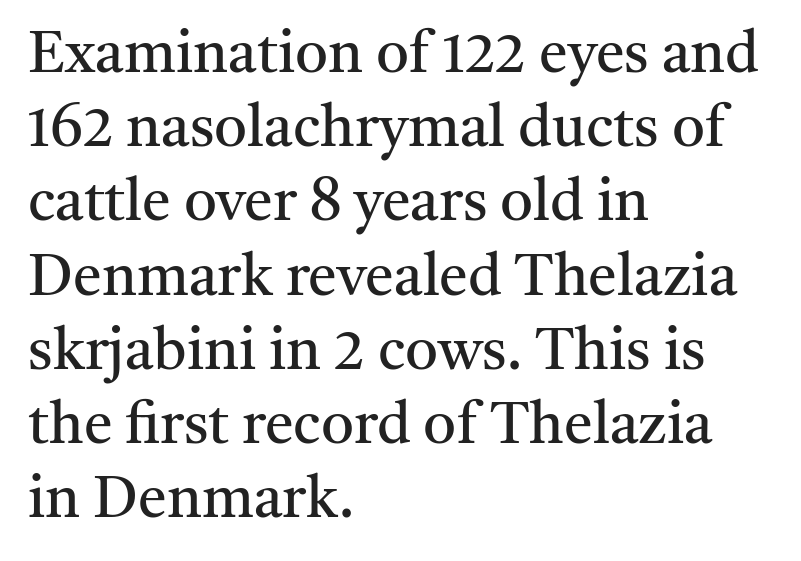
The image shows 58 px regular-weight serif type, upright; set left-aligned, normal line spacing (1.28x), normal letter spacing, not underlined; medium stroke contrast and a medium x-height.
